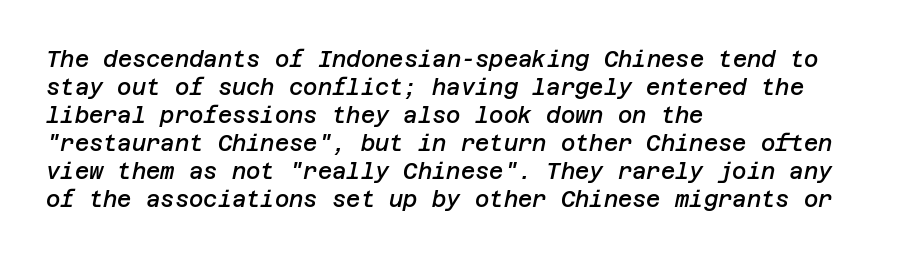
Q: Is the text bold? A: Semi-bold.
Q: Is the text italic (slanted)? A: Yes, it leans right by about 12 degrees.
Q: Is the text underlined? A: No.
Q: How is the paragraph aligned? A: Left-aligned.
Q: Is the spacing between letters normal or unusually wide? A: Normal.
Q: Is the spacing between lines tight, normal or loose? A: Normal.
